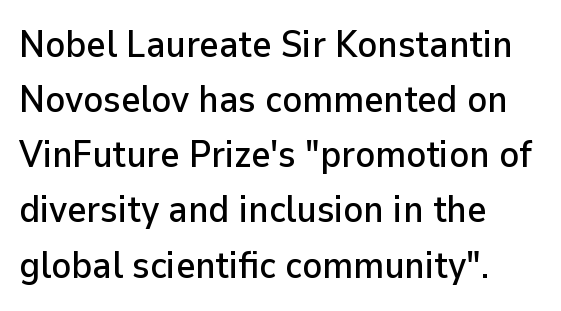
It's the straight-up-and-down kind of type. Interline gaps are of average width in this sample. Descenders hang freely into open space. In terms of letterform style, serifs are entirely absent.
